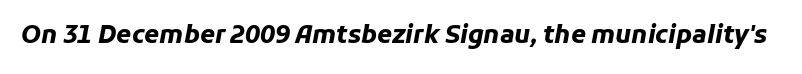
{"italic": "yes", "lean": "right", "slant_degrees": 11, "bold": "yes", "underline": "no", "letter_spacing": "normal", "letter_spacing_em": 0.0, "glyph_px": 24}
